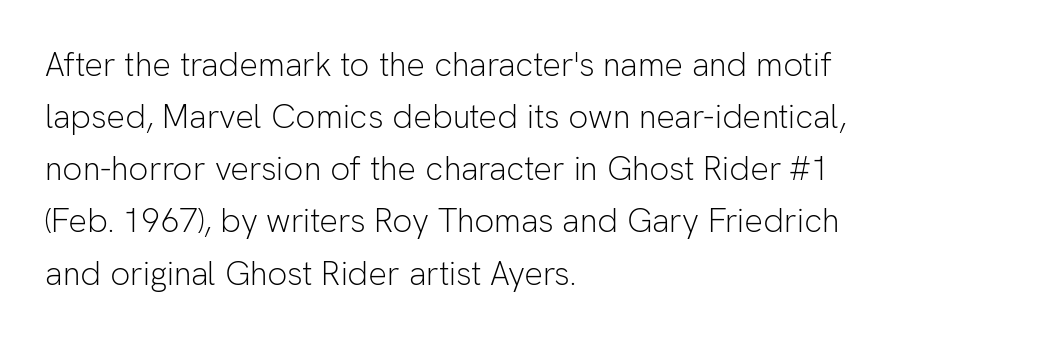
Q: Is the text bold? A: No.
Q: Is the text italic (slanted)? A: No, it is upright.
Q: Is the typeface a serif or a sans-serif typeface? A: Sans-serif.
Q: Is the text underlined? A: No.
Q: How is the paragraph aligned? A: Left-aligned.
Q: Is the spacing between letters normal or unusually wide? A: Normal.
Q: Is the spacing between lines tight, normal or loose? A: Normal.
Q: Width (condensed, normal, or wide)? A: Normal.
Q: Stroke contrast? A: Low.
Q: x-height? A: Medium.
Q: Monospaced? A: No.
